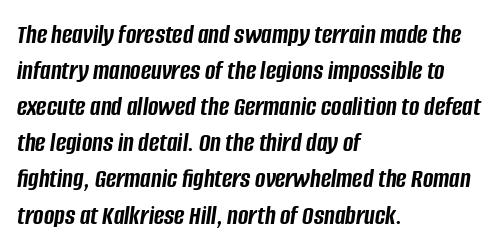
{"italic": "yes", "lean": "right", "slant_degrees": 8, "bold": "yes", "weight": "semibold", "width": "condensed", "stroke_contrast": "low", "x_height": "large", "monospaced": "no", "underline": "no", "align": "left", "line_spacing": "normal", "line_spacing_ratio": 1.29, "letter_spacing": "normal", "letter_spacing_em": 0.0, "glyph_px": 28}
